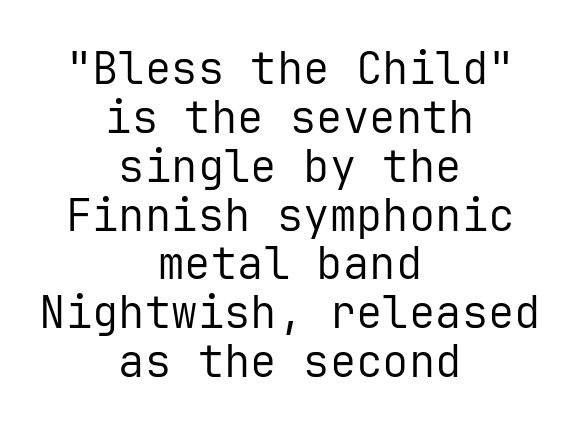
This sample is center-justified, so both line endings float freely. Standard letterfit; no display-style spreading of the glyphs. Ascenders rise straight up at ninety degrees. Type style note: lacks serifs. Each new line begins almost immediately beneath the previous one. Bold? No — there's no thickening of the strokes.
